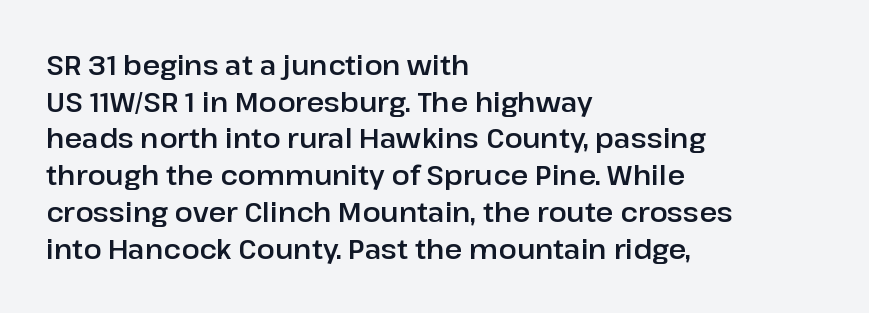
The image shows 27 px text type, upright; set left-aligned, normal line spacing (1.36x), normal letter spacing, not underlined.
